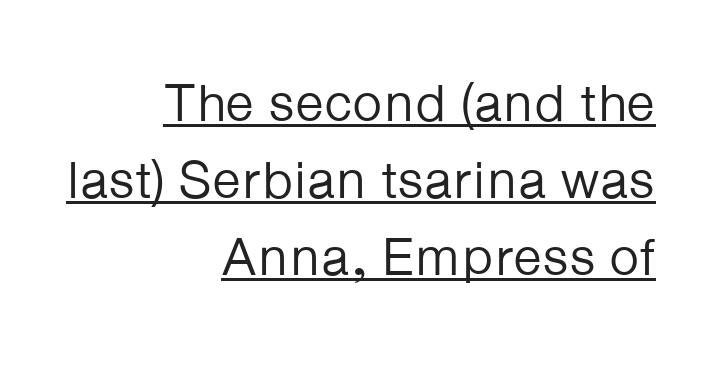
Check where the strokes stop: nothing finishes them off — pure sans. The specimen reads as upright at a glance. Note the varied advance widths — an 'i' is clearly narrower than an 'm'. Tracking here is standard; glyphs follow each other at the usual distance.
